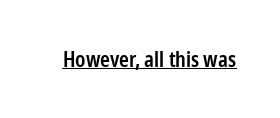
Upright lettering throughout. Nothing unusual about the tracking: characters are spaced as the font intends. This sample carries an underscore along the baseline area. How heavy is the stroke? Medium-heavy — a semibold, shy of bold.
